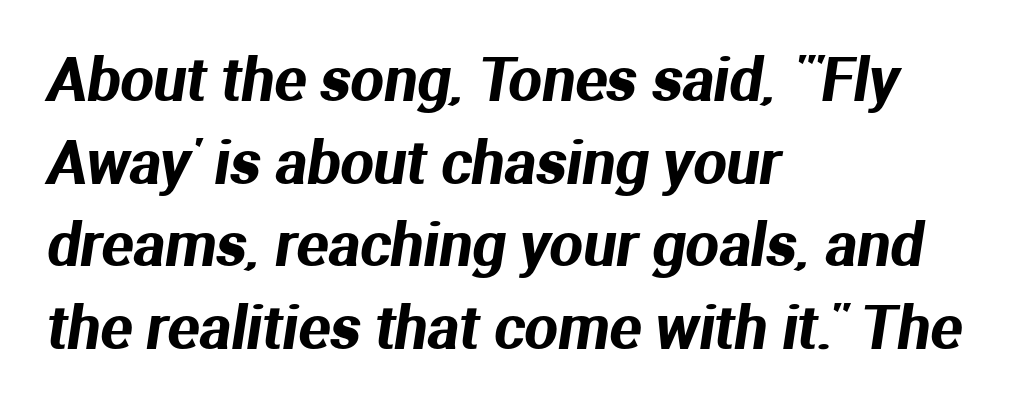
The image shows 59 px sans-serif type; set left-aligned, normal line spacing (1.4x), normal letter spacing, not underlined; medium stroke contrast and a medium x-height.
